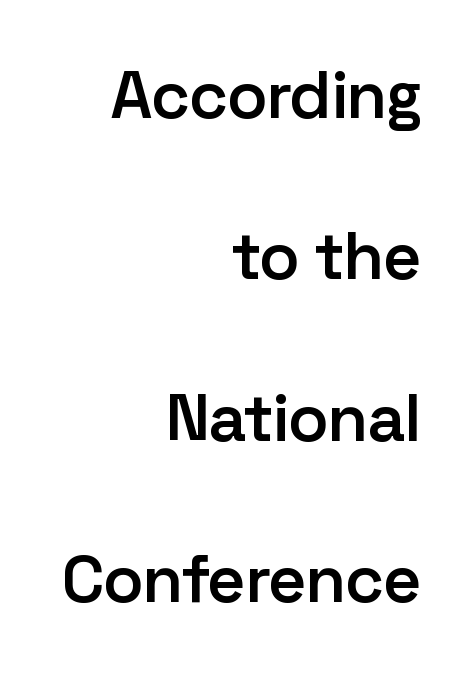
The image shows 67 px semibold sans-serif type, upright; set right-aligned, loose line spacing (2.41x), normal letter spacing, not underlined; low stroke contrast and a medium x-height.
